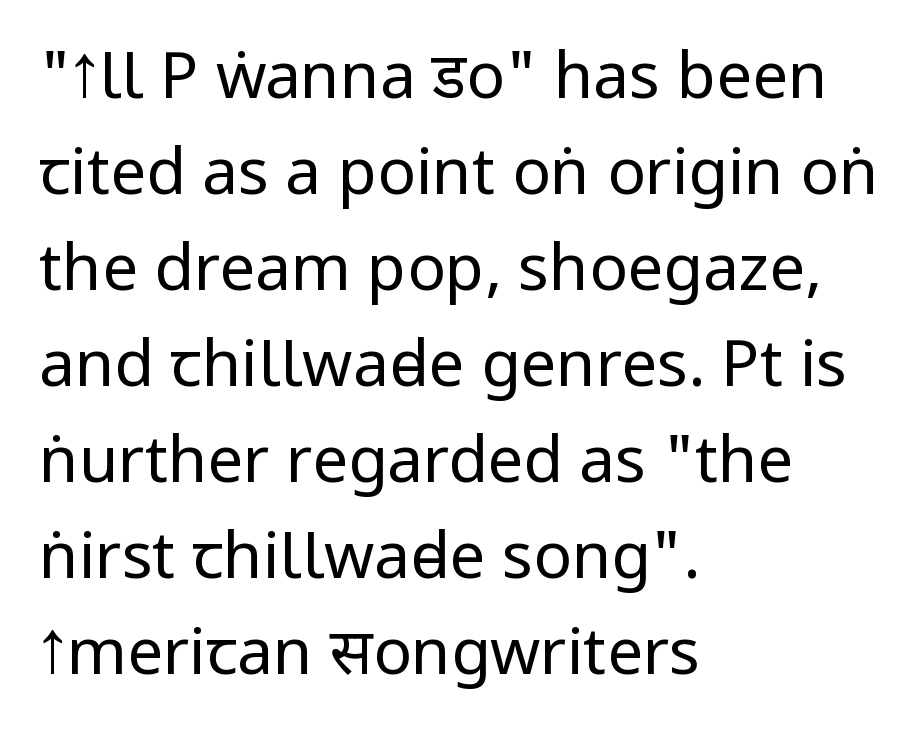
The image shows 64 px regular-weight, condensed sans-serif type, upright; set left-aligned, normal line spacing (1.5x), normal letter spacing, not underlined; low stroke contrast and a large x-height.
